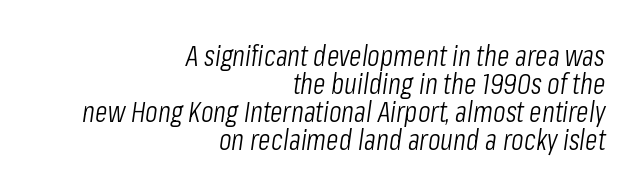
The image shows 29 px light, condensed type, italic (leaning right); set right-aligned, tight line spacing (0.96x), normal letter spacing, not underlined; low stroke contrast and a medium x-height.
